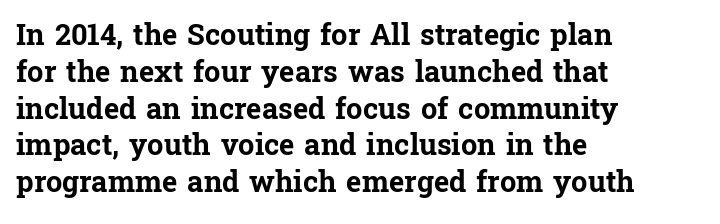
A bare baseline throughout the passage. Caption: standard tracking, unaltered. Plenty of ink on the page — the face is bold. When letters stand straight like this, we call the style roman or upright.
